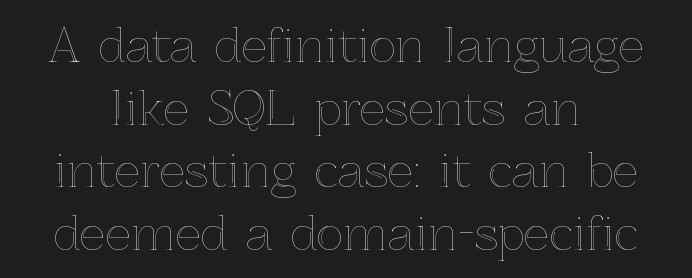
{"italic": "no", "width": "normal", "x_height": "medium", "monospaced": "no", "underline": "no", "line_spacing": "normal", "line_spacing_ratio": 1.36, "letter_spacing": "normal", "letter_spacing_em": 0.0, "glyph_px": 46}
